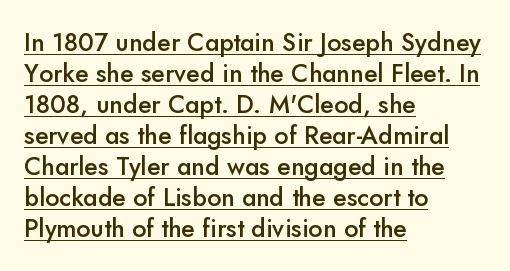
{"italic": "no", "bold": "semi", "underline": "yes", "align": "left", "line_spacing_ratio": 1.24, "letter_spacing": "normal", "letter_spacing_em": 0.0, "glyph_px": 25}
